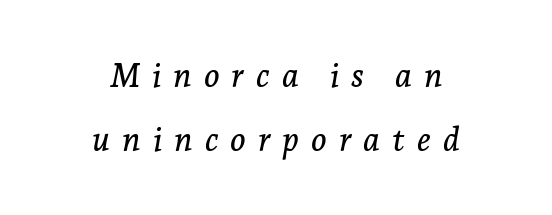
The image shows 33 px serif type, italic (leaning right); set centered, loose line spacing (1.94x), unusually wide letter spacing (+0.36 em), not underlined; low stroke contrast and a medium x-height.
